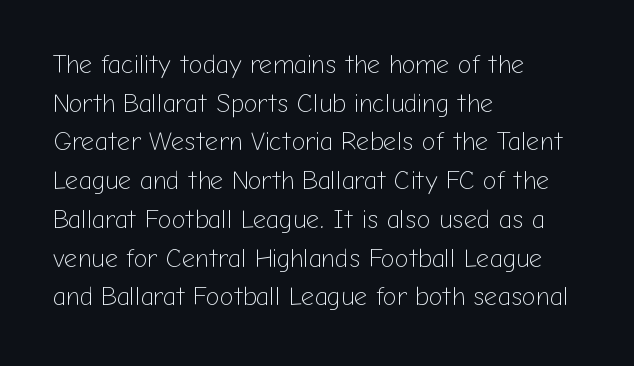
The image shows 26 px text type, upright; set left-aligned, normal line spacing (1.49x), normal letter spacing, not underlined.
